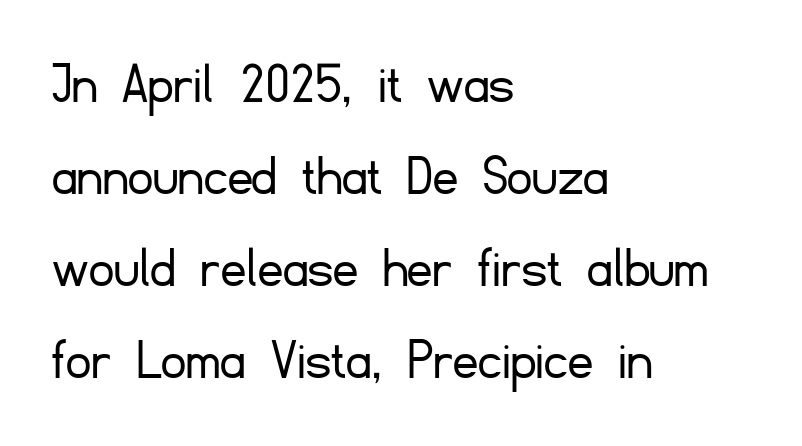
Q: Is the text bold? A: No.
Q: Is the text italic (slanted)? A: No, it is upright.
Q: Is the typeface a serif or a sans-serif typeface? A: Sans-serif.
Q: Is the text underlined? A: No.
Q: How is the paragraph aligned? A: Left-aligned.
Q: Is the spacing between letters normal or unusually wide? A: Normal.
Q: Is the spacing between lines tight, normal or loose? A: Normal.
Q: Width (condensed, normal, or wide)? A: Normal.
Q: Stroke contrast? A: Low.
Q: x-height? A: Small.
Q: Monospaced? A: No.
